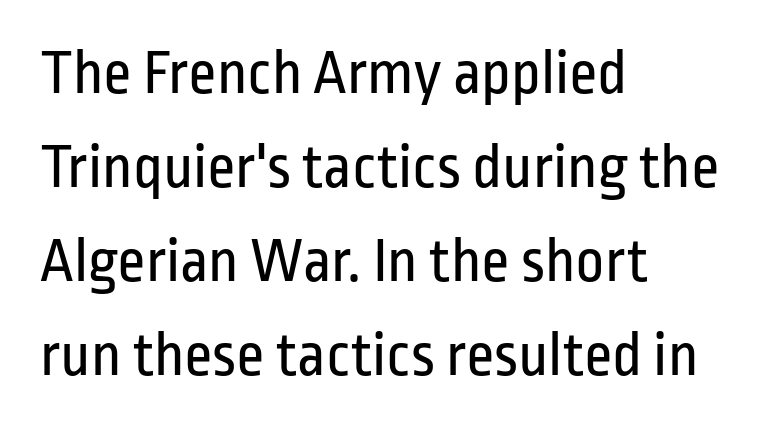
{"serif": "no", "italic": "no", "bold": "no", "weight": "regular", "width": "condensed", "stroke_contrast": "low", "x_height": "medium", "monospaced": "no", "underline": "no", "align": "left", "line_spacing": "normal", "line_spacing_ratio": 1.49, "letter_spacing": "normal", "letter_spacing_em": 0.0, "glyph_px": 63}
